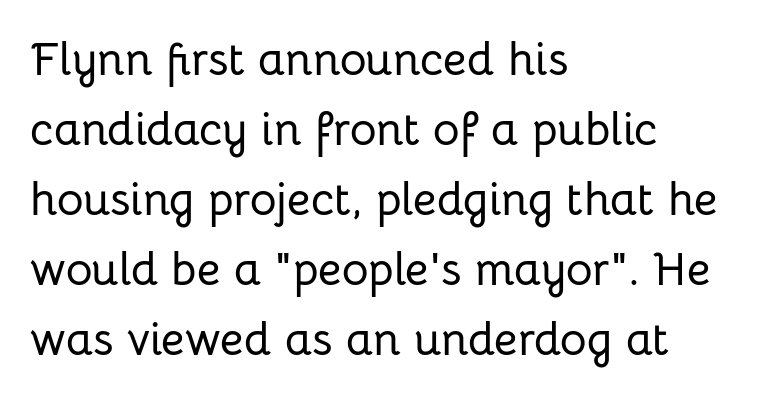
Q: Is the text italic (slanted)? A: No, it is upright.
Q: Is the typeface a serif or a sans-serif typeface? A: Sans-serif.
Q: Is the text underlined? A: No.
Q: How is the paragraph aligned? A: Left-aligned.
Q: Is the spacing between letters normal or unusually wide? A: Normal.
Q: Is the spacing between lines tight, normal or loose? A: Normal.
Q: Width (condensed, normal, or wide)? A: Normal.
Q: Stroke contrast? A: Low.
Q: x-height? A: Medium.
Q: Monospaced? A: No.
